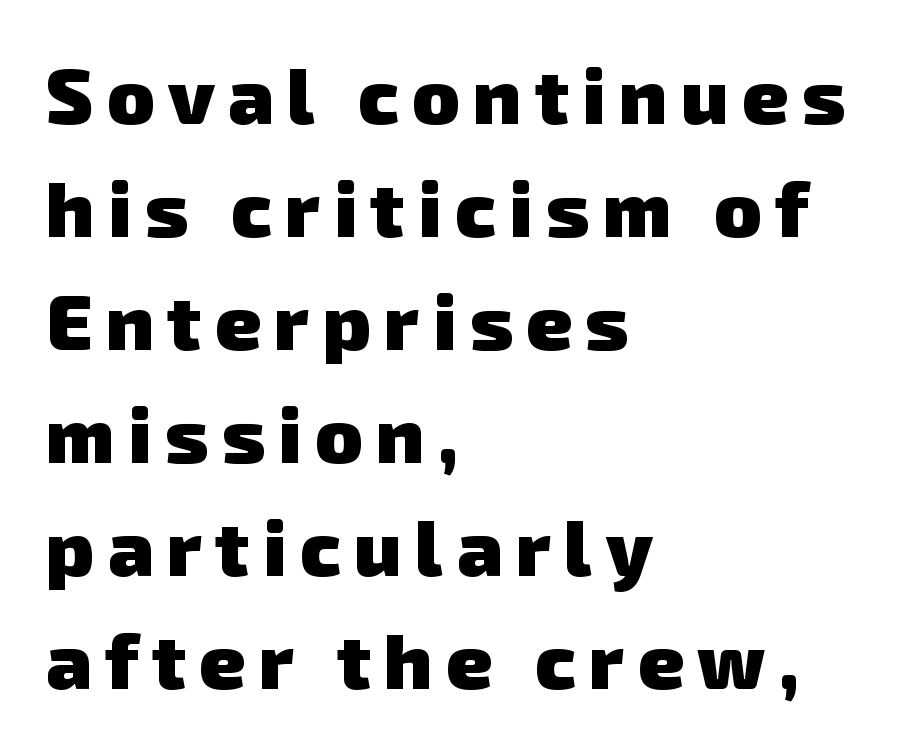
{"serif": "no", "bold": "yes", "weight": "heavy", "width": "normal", "stroke_contrast": "low", "x_height": "medium", "monospaced": "no", "underline": "no", "align": "left", "line_spacing": "normal", "line_spacing_ratio": 1.45, "glyph_px": 78}
